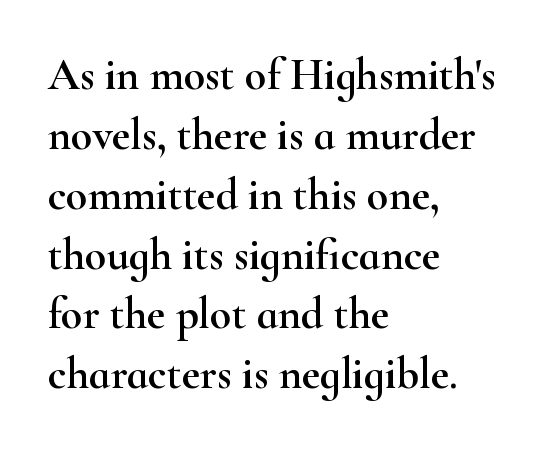
The image shows 44 px wide serif type, upright; set left-aligned, normal line spacing (1.36x), normal letter spacing, not underlined; high stroke contrast and a small x-height.
